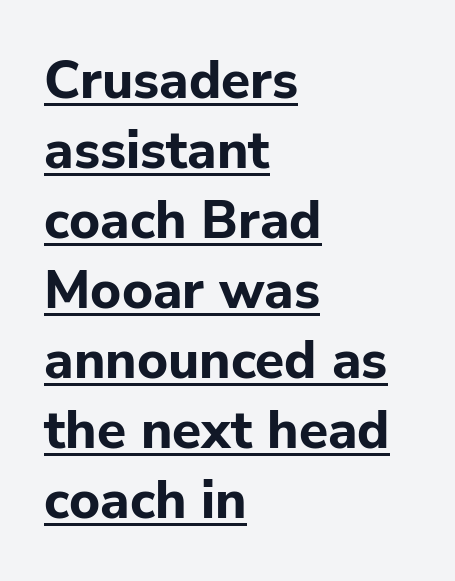
Q: Is the text bold? A: Yes.
Q: Is the text italic (slanted)? A: No, it is upright.
Q: Is the typeface a serif or a sans-serif typeface? A: Sans-serif.
Q: Is the text underlined? A: Yes.
Q: How is the paragraph aligned? A: Left-aligned.
Q: Is the spacing between letters normal or unusually wide? A: Normal.
Q: Is the spacing between lines tight, normal or loose? A: Normal.
Q: Width (condensed, normal, or wide)? A: Normal.
Q: Stroke contrast? A: Low.
Q: x-height? A: Medium.
Q: Monospaced? A: No.
